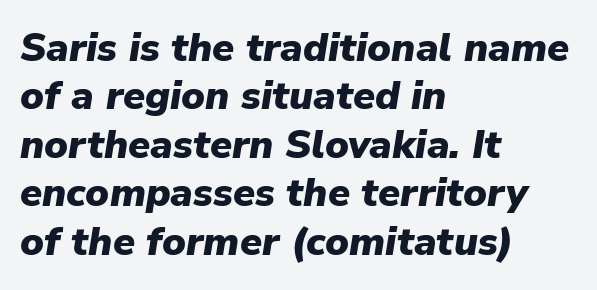
Visually the block forms a straight wall on the left and a jagged coastline on the right. The letters are slanted; this is an italic face. The area under the type is left untouched. What weight is shown? A full bold with thick strokes.
